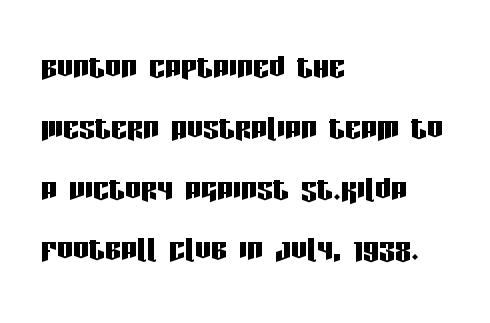
{"serif": "no", "italic": "no", "width": "condensed", "stroke_contrast": "low", "x_height": "large", "monospaced": "no", "underline": "no", "align": "left", "line_spacing": "normal", "line_spacing_ratio": 1.52, "letter_spacing": "normal", "letter_spacing_em": 0.0, "glyph_px": 40}
